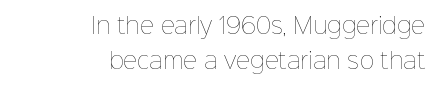
{"italic": "no", "bold": "no", "underline": "no", "align": "right", "line_spacing": "normal", "line_spacing_ratio": 1.6, "letter_spacing": "normal", "letter_spacing_em": 0.0, "glyph_px": 22}
